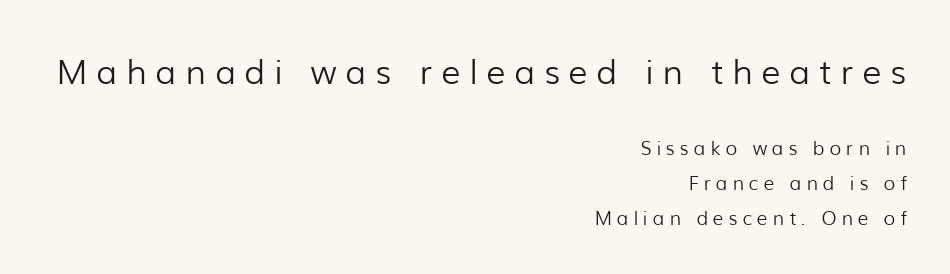
Q: Is the text bold? A: No.
Q: Is the text italic (slanted)? A: No, it is upright.
Q: Is the typeface a serif or a sans-serif typeface? A: Sans-serif.
Q: Is the text underlined? A: No.
Q: How is the paragraph aligned? A: Right-aligned.
Q: Is the spacing between letters normal or unusually wide? A: Unusually wide.
Q: Which block of text is set in a larger size, the first (top) or the second (bottom)? A: The first (top) one.
Q: Width (condensed, normal, or wide)? A: Normal.
Q: Stroke contrast? A: Low.
Q: x-height? A: Medium.
Q: Monospaced? A: No.
